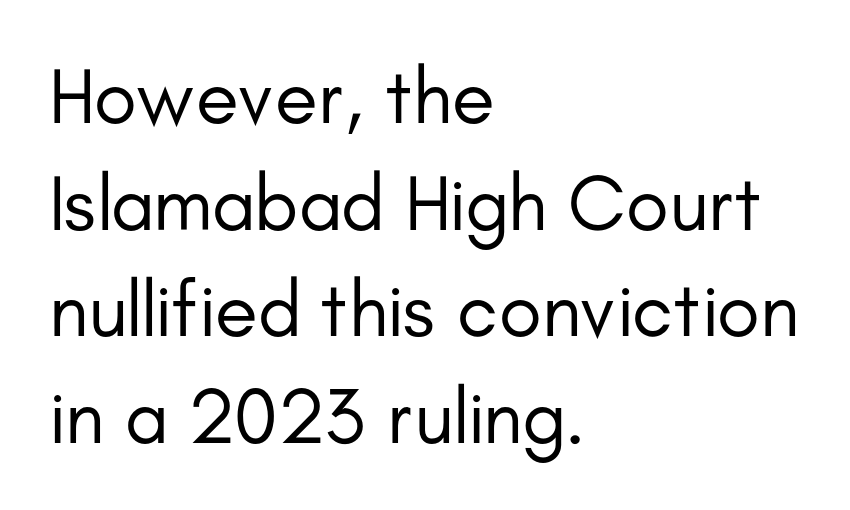
Q: Is the text bold? A: No.
Q: Is the text italic (slanted)? A: No, it is upright.
Q: Is the typeface a serif or a sans-serif typeface? A: Sans-serif.
Q: Is the text underlined? A: No.
Q: How is the paragraph aligned? A: Left-aligned.
Q: Is the spacing between letters normal or unusually wide? A: Normal.
Q: Is the spacing between lines tight, normal or loose? A: Normal.
Q: Width (condensed, normal, or wide)? A: Normal.
Q: Stroke contrast? A: Low.
Q: x-height? A: Small.
Q: Monospaced? A: No.
